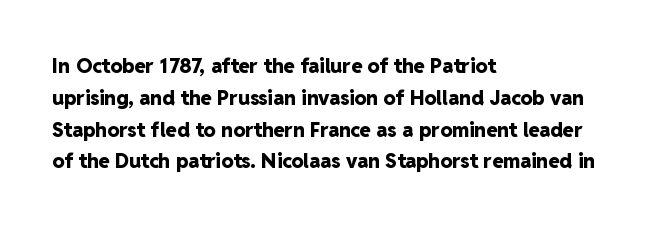
{"italic": "no", "bold": "yes", "underline": "no", "align": "left", "line_spacing": "normal", "line_spacing_ratio": 1.59, "letter_spacing": "normal", "letter_spacing_em": 0.0, "glyph_px": 20}
